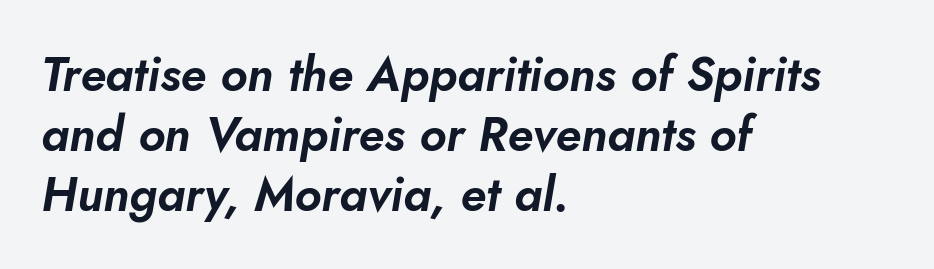
{"italic": "yes", "lean": "right", "slant_degrees": 10, "width": "normal", "stroke_contrast": "low", "x_height": "small", "monospaced": "no", "underline": "no", "align": "left", "line_spacing": "normal", "line_spacing_ratio": 1.25, "letter_spacing": "normal", "letter_spacing_em": 0.0, "glyph_px": 48}
